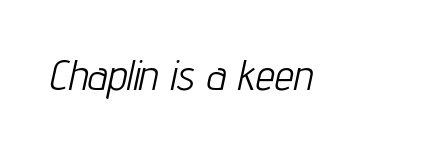
The strip under each line holds only bare page. If you drew a line through each stem, it would be angled. Do the characters align in a grid? No, the font is proportional. Inter-character spacing is left at the font's built-in metrics.
